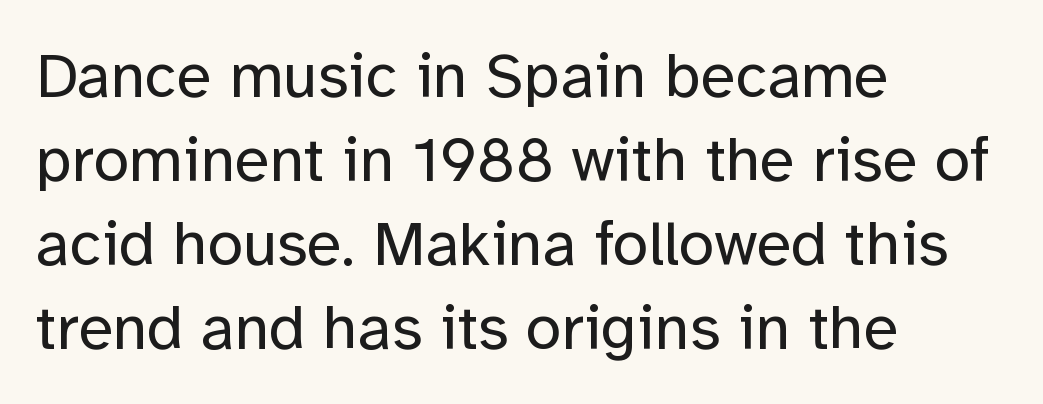
Q: Is the text bold? A: No.
Q: Is the text italic (slanted)? A: No, it is upright.
Q: Is the typeface a serif or a sans-serif typeface? A: Sans-serif.
Q: Is the text underlined? A: No.
Q: How is the paragraph aligned? A: Left-aligned.
Q: Is the spacing between letters normal or unusually wide? A: Normal.
Q: Is the spacing between lines tight, normal or loose? A: Normal.
Q: Width (condensed, normal, or wide)? A: Normal.
Q: Stroke contrast? A: Low.
Q: x-height? A: Medium.
Q: Monospaced? A: No.
